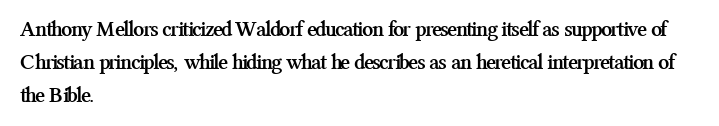
Nobody touched the tracking dial on this one. Alignment: flush left. Tall strokes in this sample are plumb rather than angled. Weight: bold.
